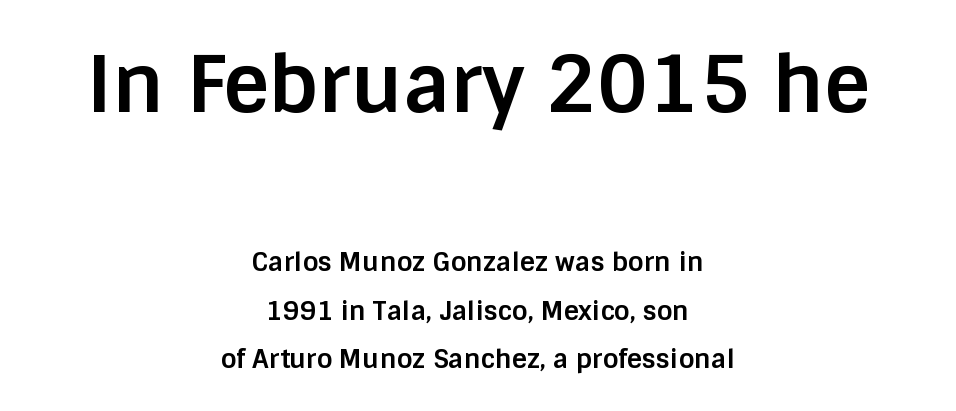
The image shows 79 px bold sans-serif type, upright; set centered, line spacing 1.88x, normal letter spacing, not underlined; the first (top) block is 3.04x larger; low stroke contrast and a large x-height.
